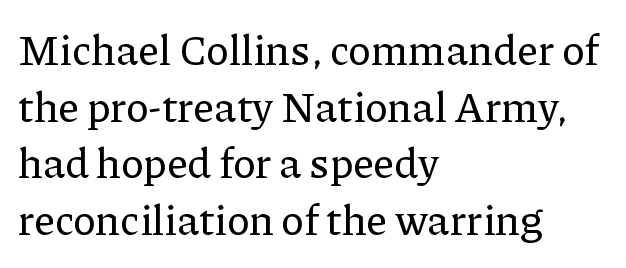
{"serif": "yes", "italic": "no", "width": "normal", "stroke_contrast": "low", "x_height": "medium", "monospaced": "no", "underline": "no", "align": "left", "line_spacing": "normal", "line_spacing_ratio": 1.35, "letter_spacing": "normal", "letter_spacing_em": 0.0, "glyph_px": 42}
